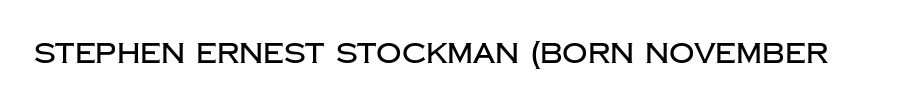
Glyph-to-glyph distance matches everyday printed text. Character widths vary here, with narrow letters taking less room than wide ones. Serif or sans? Sans — the stroke terminals are bare. Type without underlining. A typesetter would mark this as roman, not italic.
